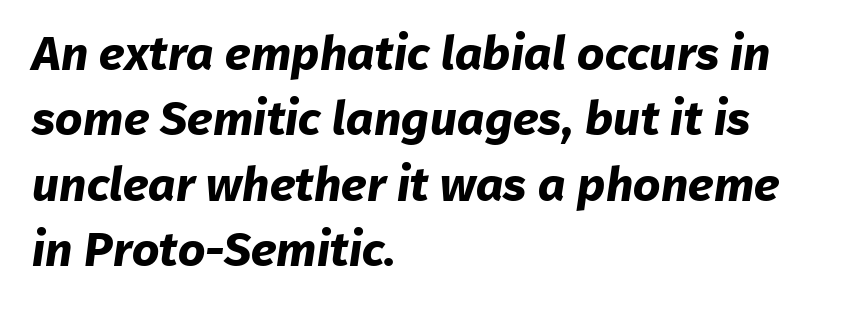
Rows of type keep a routine distance in the vertical direction. The characters look thick and weighty, a clear bold. Each row of text sits above clean, open space. Each letter's strokes conclude bluntly, with no projecting serifs.
